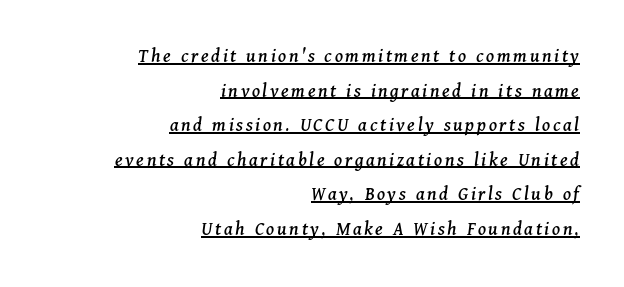
{"italic": "yes", "lean": "right", "slant_degrees": 11, "underline": "yes", "align": "right", "line_spacing_ratio": 1.73, "glyph_px": 20}
